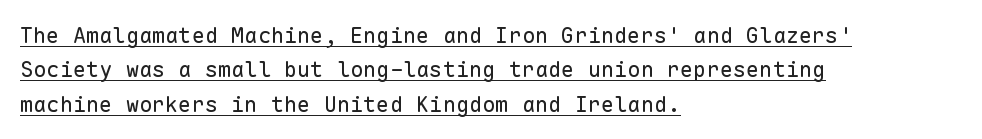
Characters remain perfectly vertical along every line. Does the copy run flush right? No — it runs flush left. These characters rest on top of a visible drawn line. Baseline-to-baseline distance is the conventional proportion of letter height. Standard letterfit; no display-style spreading of the glyphs.
